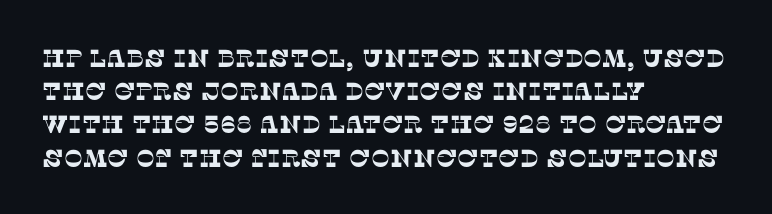
The image shows 25 px text type; set left-aligned, normal line spacing (1.33x), normal letter spacing, not underlined.
